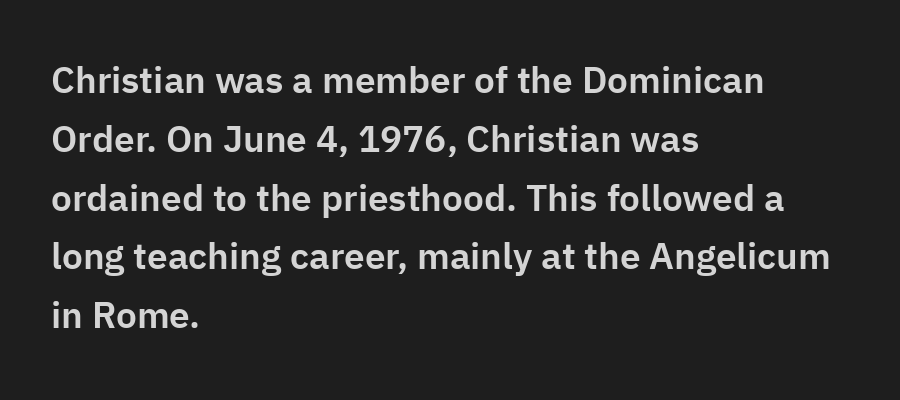
{"serif": "no", "italic": "no", "width": "normal", "stroke_contrast": "low", "x_height": "medium", "monospaced": "no", "underline": "no", "align": "left", "line_spacing": "normal", "line_spacing_ratio": 1.59, "letter_spacing": "normal", "letter_spacing_em": 0.0, "glyph_px": 37}
